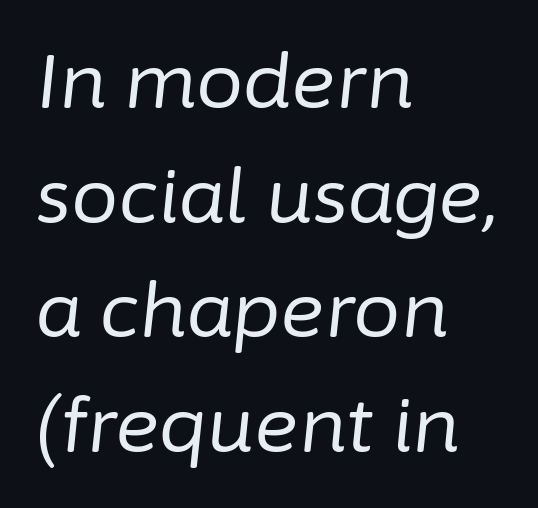
The letters sit at their default tracking, neither squeezed nor spread. Clear beneath every line of the passage. The glyphs look as if they've been sheared to an angle. The lines sit at an ordinary, default distance from one another.
